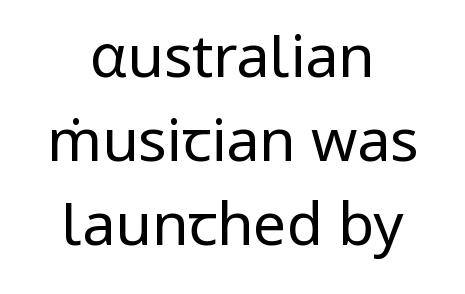
This sample has the flowing, uneven cadence of proportional lettering. Interline gaps are of average width in this sample. The letters carry no serifs — their stems end cleanly without finishing strokes. A light-to-regular cut is what we see here.
